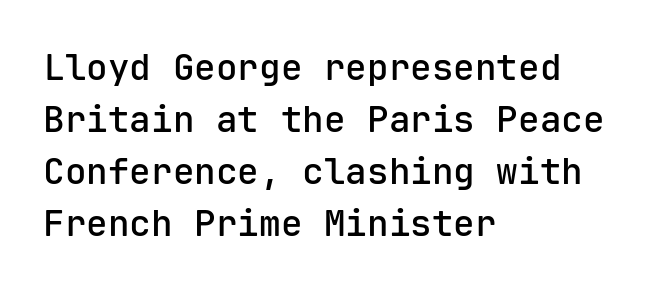
Q: Is the text bold? A: Semi-bold.
Q: Is the text italic (slanted)? A: No, it is upright.
Q: Is the typeface a serif or a sans-serif typeface? A: Sans-serif.
Q: Is the text underlined? A: No.
Q: How is the paragraph aligned? A: Left-aligned.
Q: Is the spacing between letters normal or unusually wide? A: Normal.
Q: Is the spacing between lines tight, normal or loose? A: Normal.
Q: Width (condensed, normal, or wide)? A: Normal.
Q: Stroke contrast? A: Low.
Q: x-height? A: Medium.
Q: Monospaced? A: Yes.
